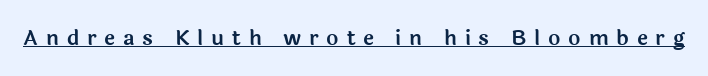
The image shows 21 px text type, upright; set unusually wide letter spacing (+0.37 em), underlined.
